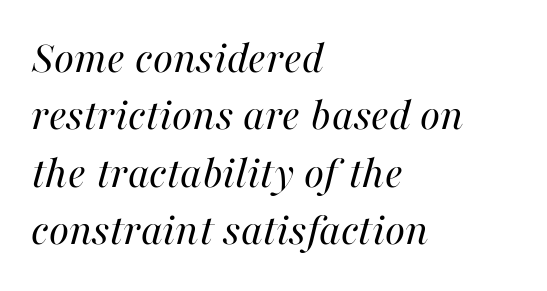
Q: Is the text bold? A: No.
Q: Is the text italic (slanted)? A: Yes, it leans right by about 16 degrees.
Q: Is the text underlined? A: No.
Q: How is the paragraph aligned? A: Left-aligned.
Q: Is the spacing between letters normal or unusually wide? A: Normal.
Q: Is the spacing between lines tight, normal or loose? A: Normal.
Q: Width (condensed, normal, or wide)? A: Normal.
Q: Stroke contrast? A: High.
Q: x-height? A: Medium.
Q: Monospaced? A: No.
